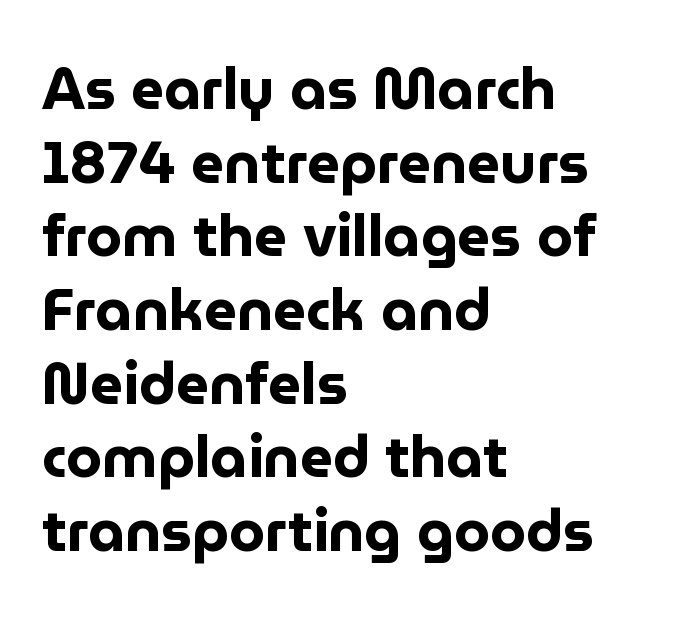
Q: Is the text bold? A: Yes.
Q: Is the text italic (slanted)? A: No, it is upright.
Q: Is the typeface a serif or a sans-serif typeface? A: Sans-serif.
Q: Is the text underlined? A: No.
Q: How is the paragraph aligned? A: Left-aligned.
Q: Is the spacing between letters normal or unusually wide? A: Normal.
Q: Is the spacing between lines tight, normal or loose? A: Normal.
Q: Width (condensed, normal, or wide)? A: Normal.
Q: Stroke contrast? A: Low.
Q: x-height? A: Medium.
Q: Monospaced? A: No.
